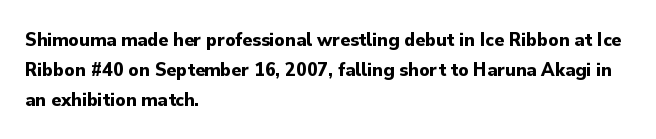
{"italic": "no", "bold": "yes", "underline": "no", "align": "left", "line_spacing": "normal", "line_spacing_ratio": 1.49, "letter_spacing": "normal", "letter_spacing_em": 0.0, "glyph_px": 20}
